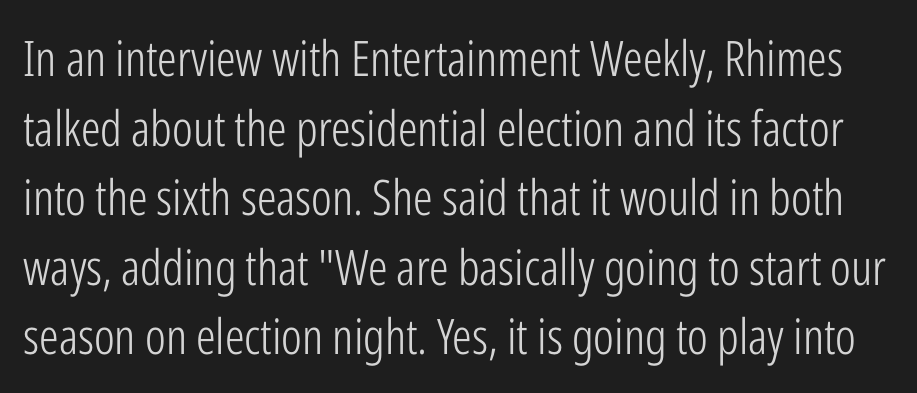
Bare-footed words on every line. Check where the strokes stop: nothing finishes them off — pure sans. Heft: none added — not bold. Is there much room between lines? A standard amount, neither cramped nor airy.
